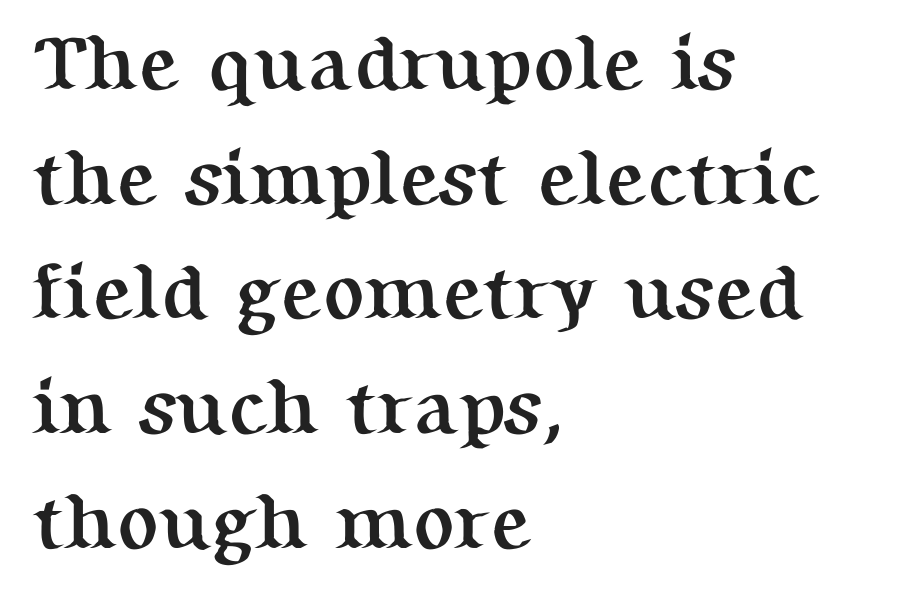
Q: Is the text bold? A: Yes.
Q: Is the text italic (slanted)? A: No, it is upright.
Q: Is the typeface a serif or a sans-serif typeface? A: Serif.
Q: Is the text underlined? A: No.
Q: How is the paragraph aligned? A: Left-aligned.
Q: Is the spacing between letters normal or unusually wide? A: Normal.
Q: Is the spacing between lines tight, normal or loose? A: Normal.
Q: Width (condensed, normal, or wide)? A: Normal.
Q: Stroke contrast? A: Medium.
Q: x-height? A: Medium.
Q: Monospaced? A: No.
